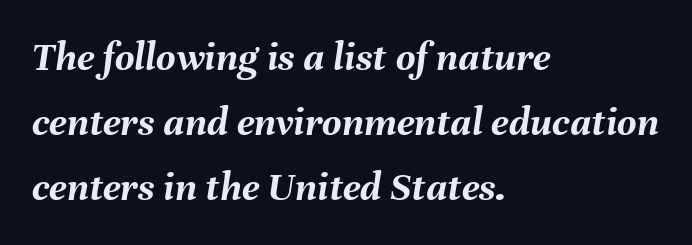
The image shows 42 px semibold type, italic (leaning right); set left-aligned, normal line spacing (1.55x), normal letter spacing, not underlined; medium stroke contrast and a medium x-height.
